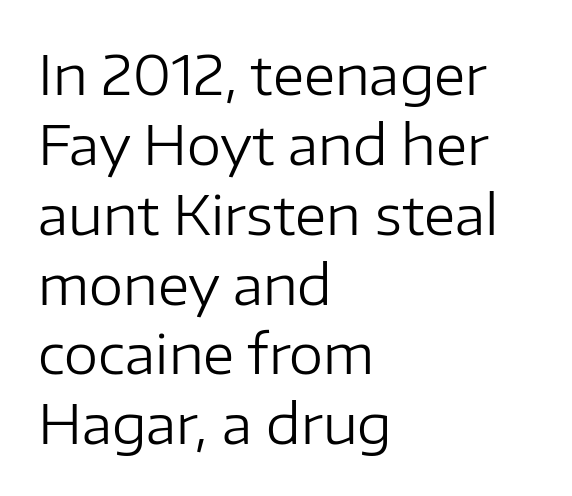
Q: Is the text bold? A: No.
Q: Is the text italic (slanted)? A: No, it is upright.
Q: Is the typeface a serif or a sans-serif typeface? A: Sans-serif.
Q: Is the text underlined? A: No.
Q: How is the paragraph aligned? A: Left-aligned.
Q: Is the spacing between letters normal or unusually wide? A: Normal.
Q: Is the spacing between lines tight, normal or loose? A: Normal.
Q: Width (condensed, normal, or wide)? A: Normal.
Q: Stroke contrast? A: Low.
Q: x-height? A: Medium.
Q: Monospaced? A: No.
